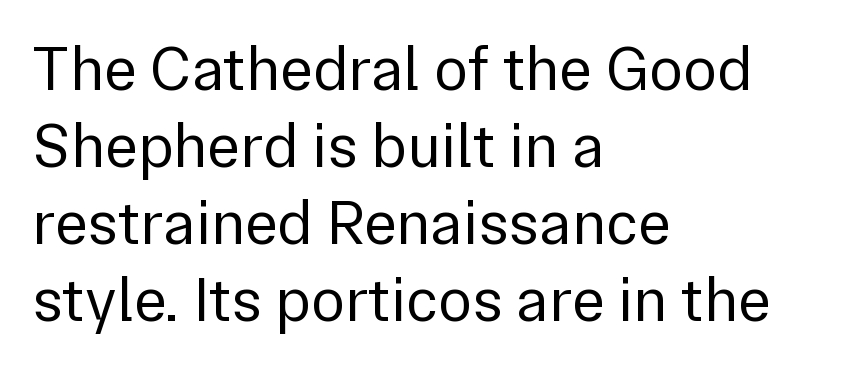
{"serif": "no", "italic": "no", "bold": "no", "weight": "regular", "width": "normal", "stroke_contrast": "low", "x_height": "medium", "monospaced": "no", "underline": "no", "align": "left", "line_spacing_ratio": 1.22, "letter_spacing": "normal", "letter_spacing_em": 0.0, "glyph_px": 63}
